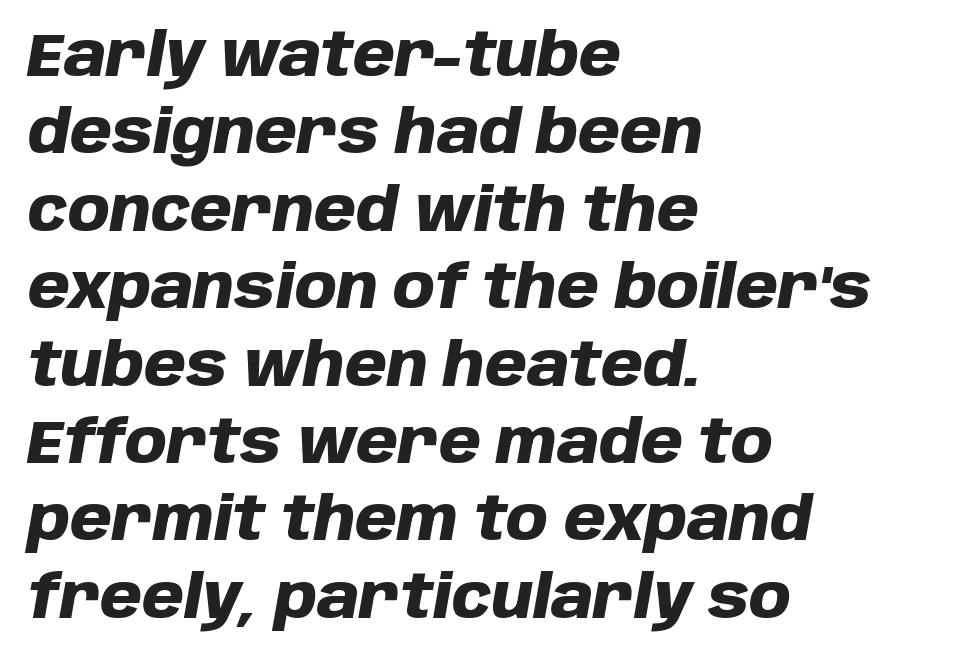
Q: Is the text bold? A: Yes.
Q: Is the text italic (slanted)? A: Yes, it leans right by about 10 degrees.
Q: Is the text underlined? A: No.
Q: How is the paragraph aligned? A: Left-aligned.
Q: Is the spacing between letters normal or unusually wide? A: Normal.
Q: Is the spacing between lines tight, normal or loose? A: Normal.
Q: Width (condensed, normal, or wide)? A: Normal.
Q: Stroke contrast? A: Low.
Q: x-height? A: Large.
Q: Monospaced? A: No.
